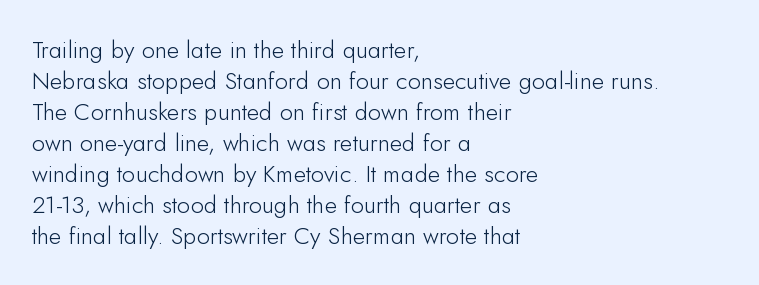
Q: Is the text bold? A: No.
Q: Is the text italic (slanted)? A: No, it is upright.
Q: Is the text underlined? A: No.
Q: How is the paragraph aligned? A: Left-aligned.
Q: Is the spacing between letters normal or unusually wide? A: Normal.
Q: Is the spacing between lines tight, normal or loose? A: Normal.
